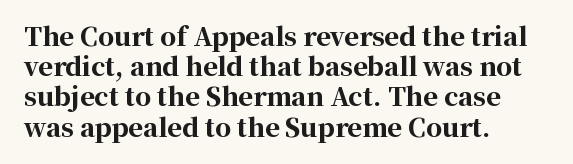
{"italic": "no", "bold": "yes", "underline": "no", "align": "left", "line_spacing_ratio": 1.21, "letter_spacing": "normal", "letter_spacing_em": 0.0, "glyph_px": 25}
